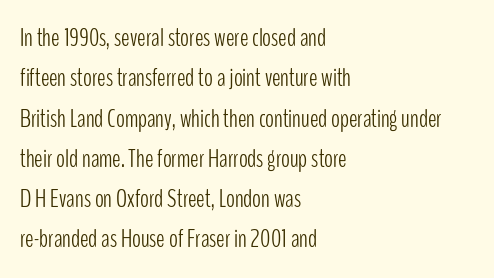
Check the space under the baseline: it is left empty. The type sits square on the baseline with zero lean. Line spacing here is normal. Casual observation: everything's shoved over to the left. Honestly, the letter spacing is just normal — you wouldn't notice it.
